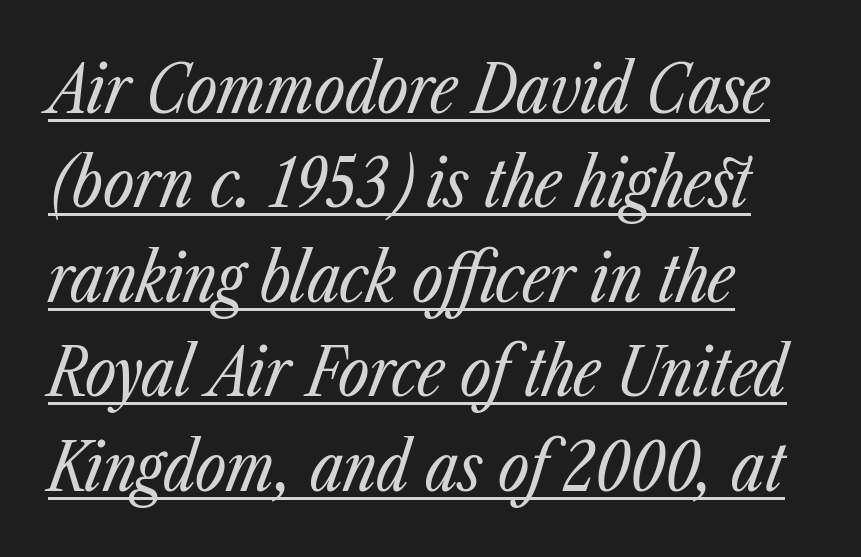
The image shows 67 px regular-weight, condensed type, italic (leaning right); set left-aligned, normal line spacing (1.41x), normal letter spacing, underlined; low stroke contrast and a medium x-height.
